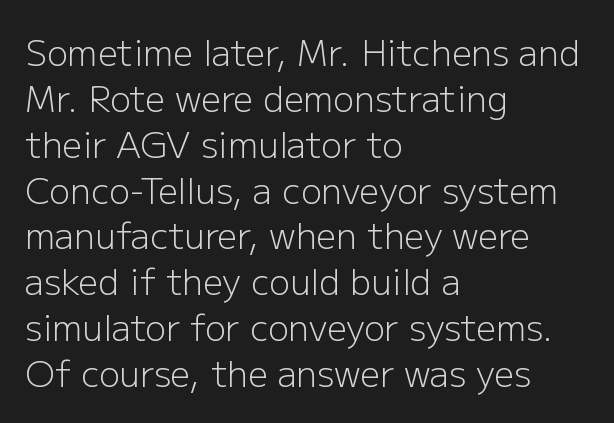
A roman cut, with each character standing at attention. The font family rendered here belongs to the sans-serif group. Here the designer chose a conventional face with non-uniform glyph widths. Honestly, there is no underline to notice here at all. Unbolded letterforms with no extra heft.
